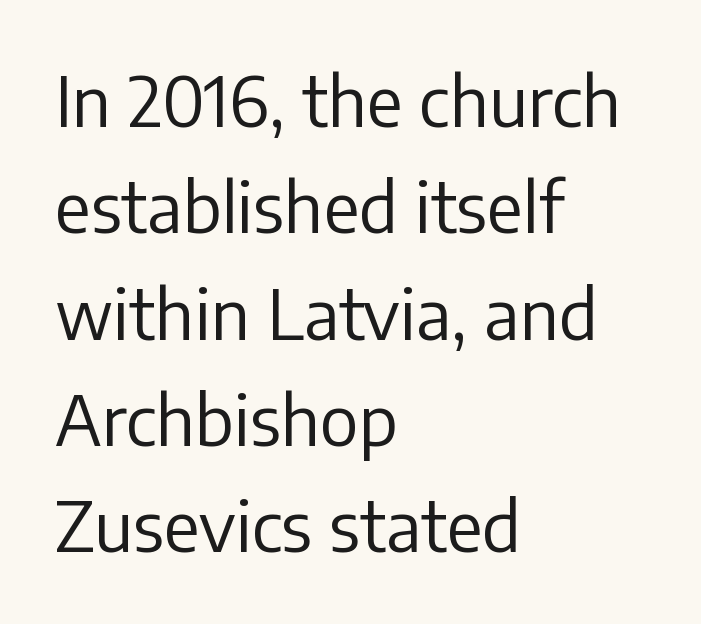
Q: Is the text bold? A: No.
Q: Is the text italic (slanted)? A: No, it is upright.
Q: Is the typeface a serif or a sans-serif typeface? A: Sans-serif.
Q: Is the text underlined? A: No.
Q: How is the paragraph aligned? A: Left-aligned.
Q: Is the spacing between letters normal or unusually wide? A: Normal.
Q: Is the spacing between lines tight, normal or loose? A: Normal.
Q: Width (condensed, normal, or wide)? A: Normal.
Q: Stroke contrast? A: Low.
Q: x-height? A: Medium.
Q: Monospaced? A: No.
